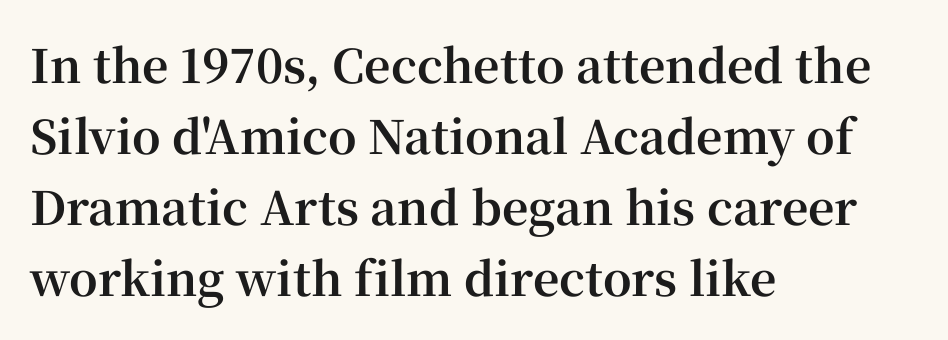
{"serif": "yes", "italic": "no", "bold": "yes", "weight": "bold", "width": "normal", "stroke_contrast": "high", "x_height": "medium", "monospaced": "no", "underline": "no", "align": "left", "line_spacing": "normal", "line_spacing_ratio": 1.54, "letter_spacing": "normal", "letter_spacing_em": 0.0, "glyph_px": 46}
